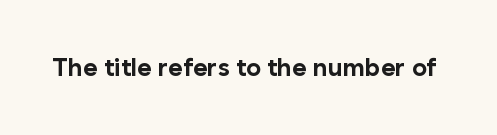
The image shows 25 px bold type, upright; set normal letter spacing, not underlined.
